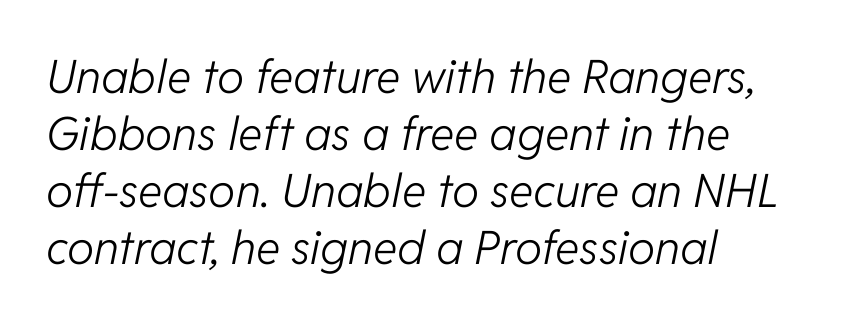
The font's italic variant was chosen for this text. The letterforms sit at book weight or below. The tracking reads as untouched default to a designer's eye. These lines are rendered in a variable-pitch font. Visually the block forms a straight wall on the left and a jagged coastline on the right.
